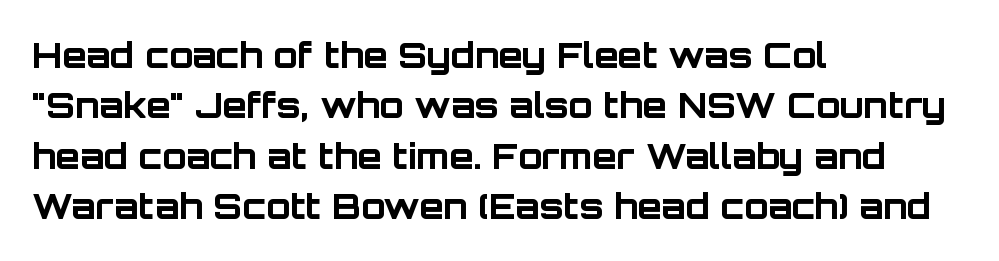
Q: Is the text bold? A: Yes.
Q: Is the text italic (slanted)? A: No, it is upright.
Q: Is the typeface a serif or a sans-serif typeface? A: Sans-serif.
Q: Is the text underlined? A: No.
Q: How is the paragraph aligned? A: Left-aligned.
Q: Is the spacing between letters normal or unusually wide? A: Normal.
Q: Is the spacing between lines tight, normal or loose? A: Normal.
Q: Width (condensed, normal, or wide)? A: Normal.
Q: Stroke contrast? A: Low.
Q: x-height? A: Large.
Q: Monospaced? A: No.
